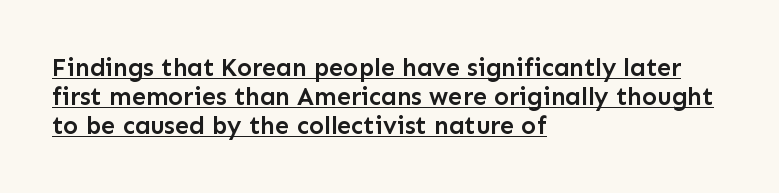
The image shows 25 px text type, upright; set left-aligned, line spacing 1.16x, normal letter spacing, underlined.
